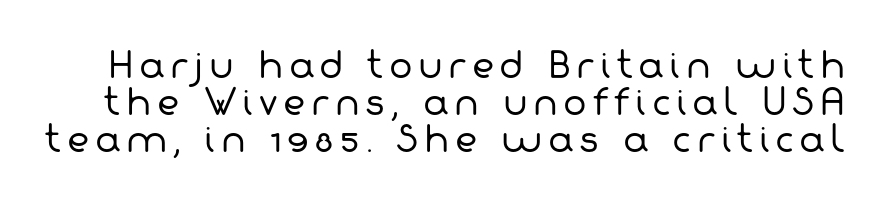
{"serif": "no", "bold": "no", "weight": "regular", "width": "normal", "stroke_contrast": "low", "x_height": "medium", "monospaced": "no", "underline": "no", "line_spacing": "tight", "line_spacing_ratio": 1.06, "glyph_px": 35}
